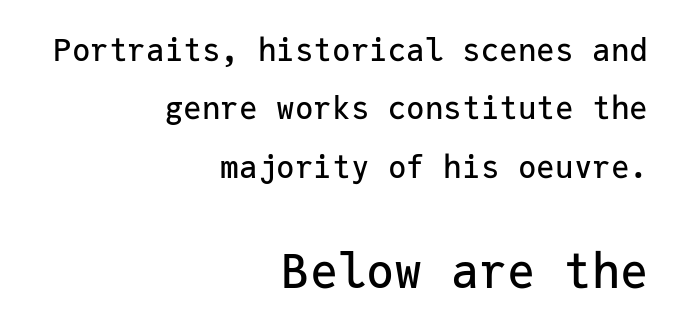
Q: Is the text italic (slanted)? A: No, it is upright.
Q: Is the typeface a serif or a sans-serif typeface? A: Sans-serif.
Q: Is the text underlined? A: No.
Q: How is the paragraph aligned? A: Right-aligned.
Q: Is the spacing between letters normal or unusually wide? A: Normal.
Q: Which block of text is set in a larger size, the first (top) or the second (bottom)? A: The second (bottom) one.
Q: Width (condensed, normal, or wide)? A: Normal.
Q: Stroke contrast? A: Low.
Q: x-height? A: Medium.
Q: Monospaced? A: Yes.
